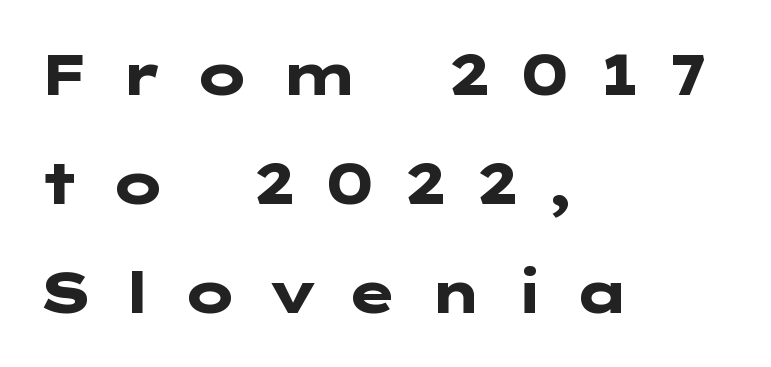
The font family rendered here belongs to the sans-serif group. Regarding leading, the lines here are spaced well apart. Caption: multi-line text, flush left, ragged right. The lettering stays uniformly vertical, giving the passage a roman look. Display-style spreading of the glyphs; the letterfit is very open. Weight: bold.
